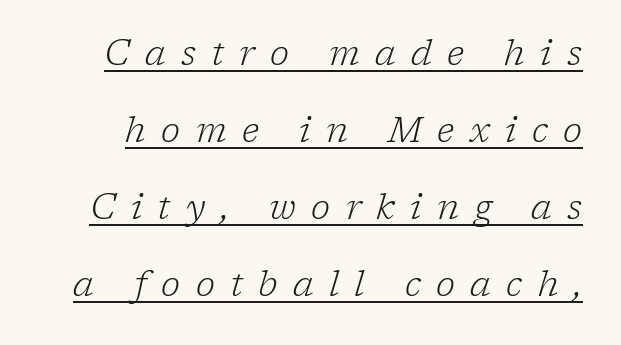
The image shows 35 px light serif type, italic (leaning right); set loose line spacing (2.2x), unusually wide letter spacing (+0.44 em), underlined; low stroke contrast and a medium x-height.
